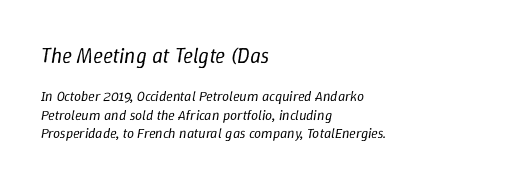
The image shows 21 px text type, italic (leaning right); set left-aligned, normal line spacing (1.34x), normal letter spacing, not underlined; the first (top) block is 1.5x larger.
